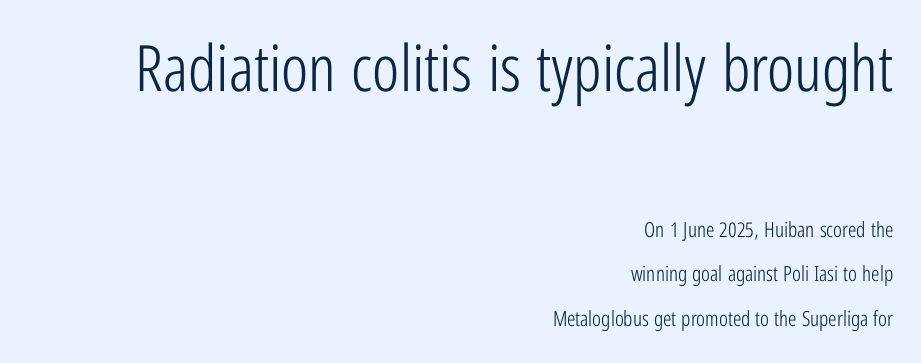
Q: Is the text bold? A: No.
Q: Is the text italic (slanted)? A: No, it is upright.
Q: Is the typeface a serif or a sans-serif typeface? A: Sans-serif.
Q: Is the text underlined? A: No.
Q: How is the paragraph aligned? A: Right-aligned.
Q: Is the spacing between letters normal or unusually wide? A: Normal.
Q: Is the spacing between lines tight, normal or loose? A: Loose.
Q: Which block of text is set in a larger size, the first (top) or the second (bottom)? A: The first (top) one.
Q: Width (condensed, normal, or wide)? A: Condensed.
Q: Stroke contrast? A: Low.
Q: x-height? A: Medium.
Q: Monospaced? A: No.
